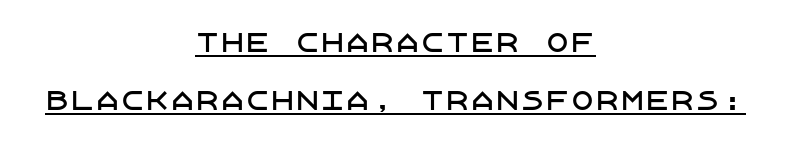
{"italic": "no", "underline": "yes", "align": "center", "line_spacing": "loose", "line_spacing_ratio": 2.32, "letter_spacing": "normal", "letter_spacing_em": 0.0, "glyph_px": 25}
